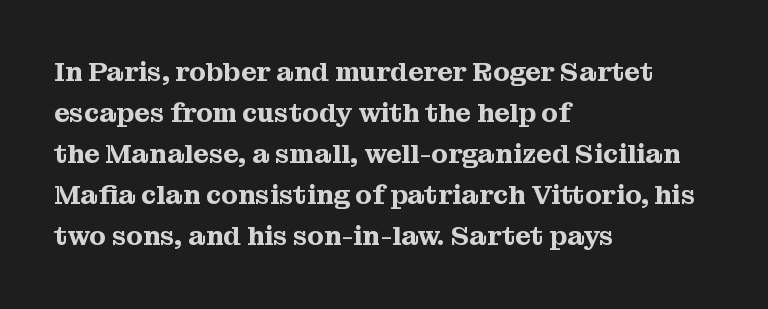
{"italic": "no", "underline": "no", "align": "left", "line_spacing": "normal", "line_spacing_ratio": 1.52, "letter_spacing": "normal", "letter_spacing_em": 0.0, "glyph_px": 27}
